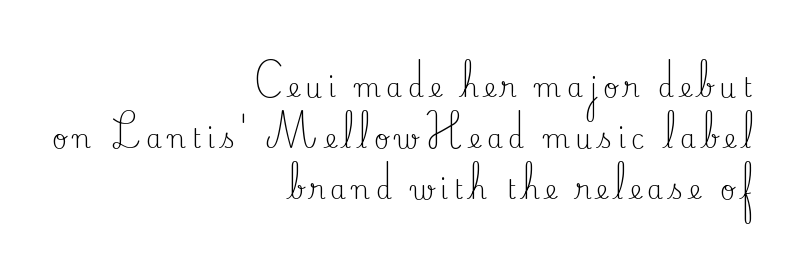
The image shows 26 px text type, upright; set right-aligned, loose line spacing (1.97x), unusually wide letter spacing (+0.22 em), not underlined.
